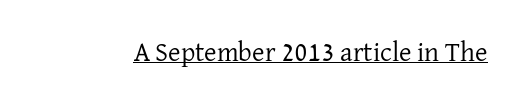
The image shows 27 px text type, upright; set normal letter spacing, underlined.
